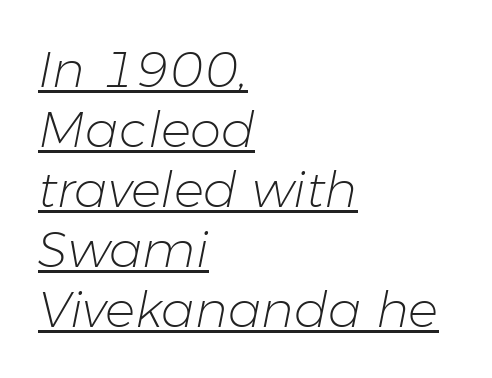
{"italic": "yes", "lean": "right", "slant_degrees": 11, "bold": "no", "weight": "light", "width": "normal", "stroke_contrast": "low", "x_height": "medium", "monospaced": "no", "underline": "yes", "align": "left", "line_spacing_ratio": 1.2, "letter_spacing": "normal", "letter_spacing_em": 0.0, "glyph_px": 50}
